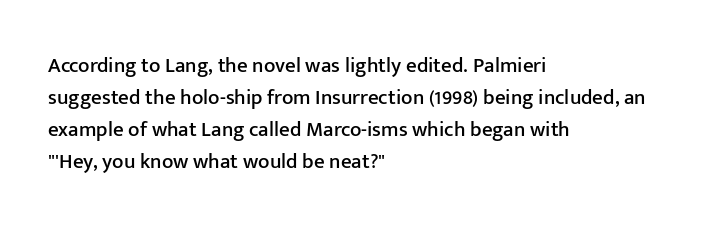
{"italic": "no", "underline": "no", "align": "left", "line_spacing": "normal", "line_spacing_ratio": 1.52, "letter_spacing": "normal", "letter_spacing_em": 0.0, "glyph_px": 21}
